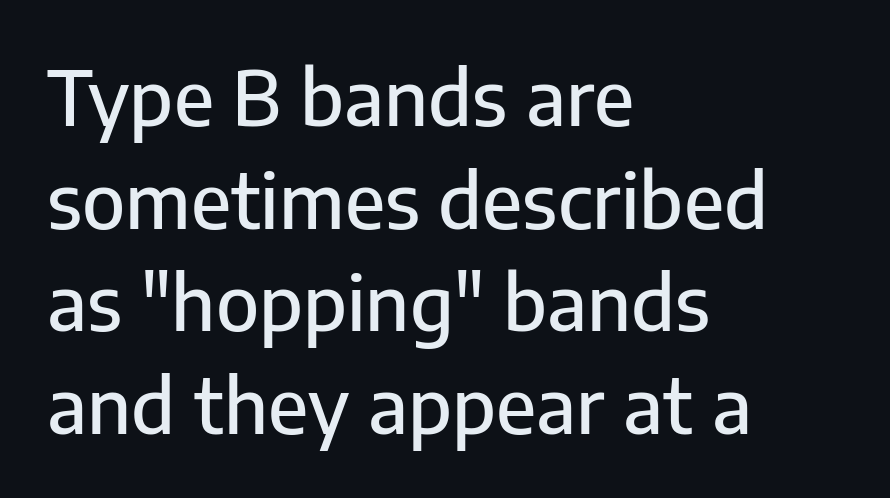
The image shows 76 px sans-serif type, upright; set left-aligned, normal line spacing (1.35x), normal letter spacing, not underlined; low stroke contrast and a medium x-height.
